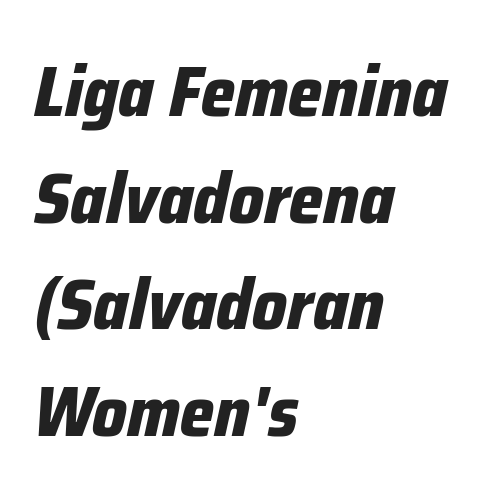
{"italic": "yes", "lean": "right", "slant_degrees": 12, "bold": "yes", "weight": "bold", "width": "condensed", "stroke_contrast": "low", "x_height": "medium", "monospaced": "no", "underline": "no", "align": "left", "line_spacing": "normal", "line_spacing_ratio": 1.48, "letter_spacing": "normal", "letter_spacing_em": 0.0, "glyph_px": 72}
